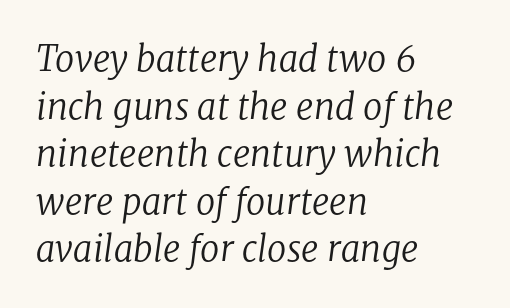
The image shows 35 px regular-weight serif type, italic (leaning right); set left-aligned, normal line spacing (1.36x), normal letter spacing, not underlined; low stroke contrast and a medium x-height.
